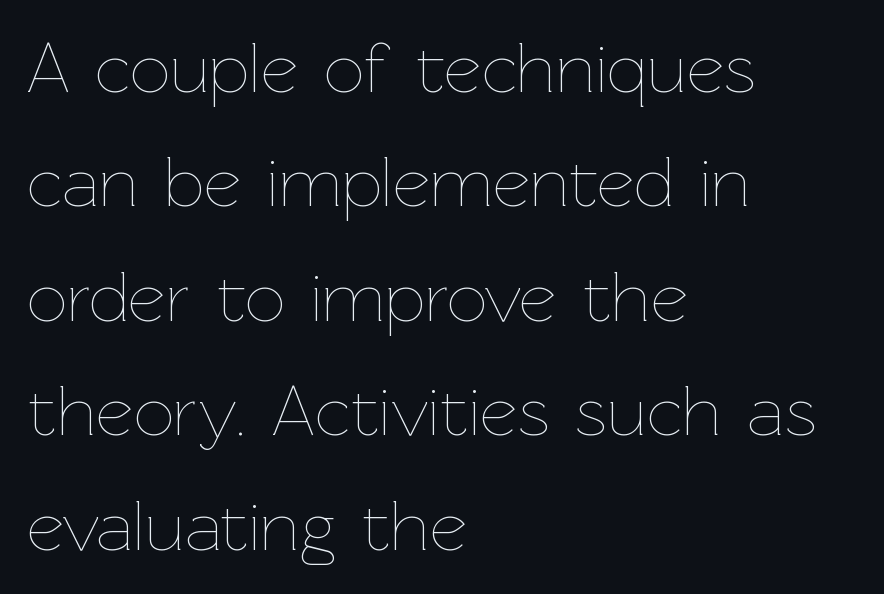
The image shows 72 px thin type, upright; set left-aligned, normal line spacing (1.59x), normal letter spacing, not underlined; low stroke contrast and a medium x-height.
